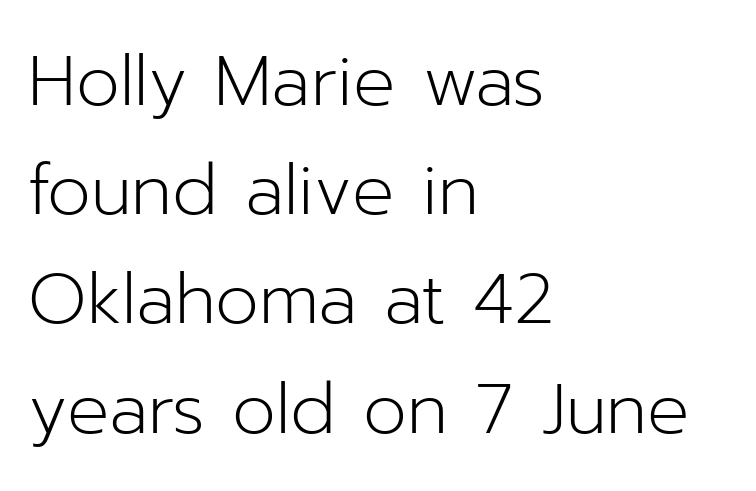
Q: Is the text bold? A: No.
Q: Is the text italic (slanted)? A: No, it is upright.
Q: Is the typeface a serif or a sans-serif typeface? A: Sans-serif.
Q: Is the text underlined? A: No.
Q: How is the paragraph aligned? A: Left-aligned.
Q: Is the spacing between letters normal or unusually wide? A: Normal.
Q: Is the spacing between lines tight, normal or loose? A: Normal.
Q: Width (condensed, normal, or wide)? A: Normal.
Q: Stroke contrast? A: Low.
Q: x-height? A: Medium.
Q: Monospaced? A: No.
